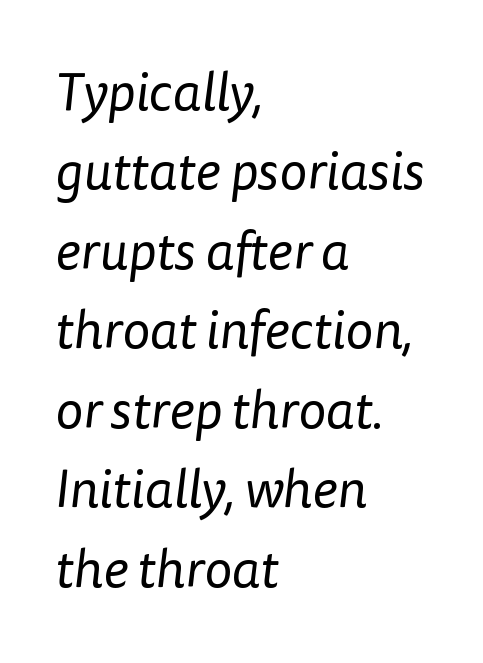
{"serif": "no", "bold": "no", "weight": "regular", "width": "normal", "stroke_contrast": "low", "x_height": "medium", "monospaced": "no", "underline": "no", "align": "left", "line_spacing": "normal", "line_spacing_ratio": 1.5, "letter_spacing": "normal", "letter_spacing_em": 0.0, "glyph_px": 53}
